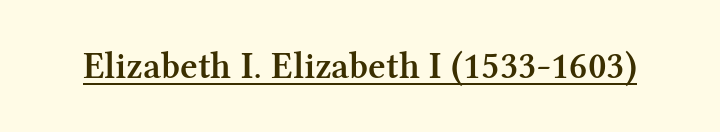
Q: Is the text bold? A: Semi-bold.
Q: Is the text italic (slanted)? A: No, it is upright.
Q: Is the typeface a serif or a sans-serif typeface? A: Serif.
Q: Is the text underlined? A: Yes.
Q: Is the spacing between letters normal or unusually wide? A: Normal.
Q: Width (condensed, normal, or wide)? A: Normal.
Q: Stroke contrast? A: Medium.
Q: x-height? A: Medium.
Q: Monospaced? A: No.
